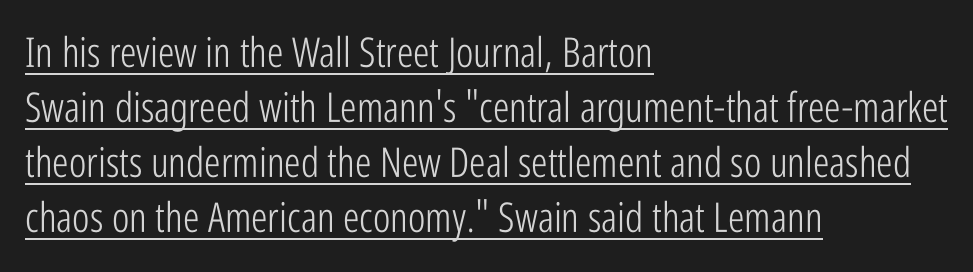
The image shows 41 px light, condensed sans-serif type, upright; set left-aligned, normal line spacing (1.34x), normal letter spacing, underlined; low stroke contrast and a medium x-height.
